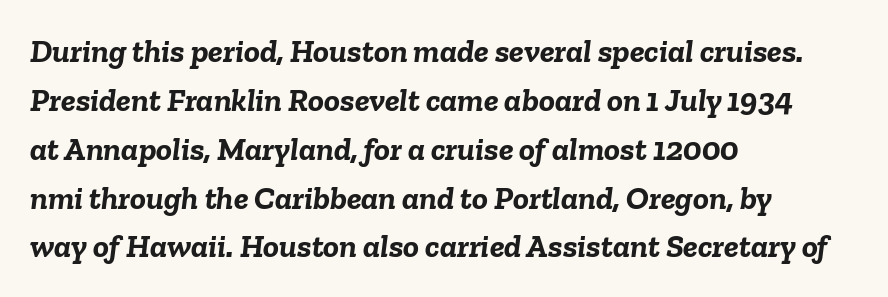
Rendered with sloped, italic letterforms. The type is set solid horizontally, with unmodified tracking. This rendering uses left alignment, leaving the right contour irregular. Stroke thickness is high; the sample reads as a true bold. The baseline area is clear. The lines sit at an ordinary, default distance from one another.
